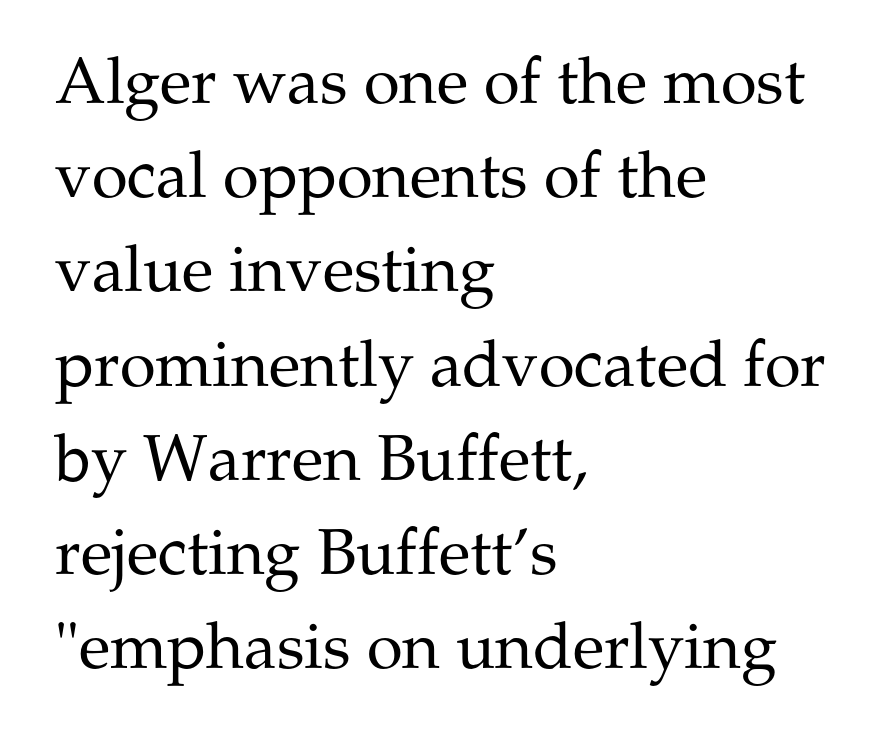
{"serif": "yes", "italic": "no", "bold": "no", "weight": "regular", "width": "normal", "stroke_contrast": "medium", "x_height": "medium", "monospaced": "no", "underline": "no", "align": "left", "line_spacing": "normal", "line_spacing_ratio": 1.45, "letter_spacing": "normal", "letter_spacing_em": 0.0, "glyph_px": 65}
